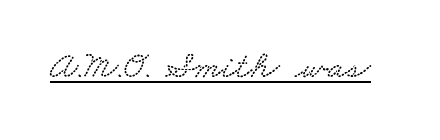
Q: Is the text underlined? A: Yes.
Q: Is the spacing between letters normal or unusually wide? A: Normal.
Q: Width (condensed, normal, or wide)? A: Wide.
Q: Stroke contrast? A: Low.
Q: x-height? A: Small.
Q: Monospaced? A: No.
